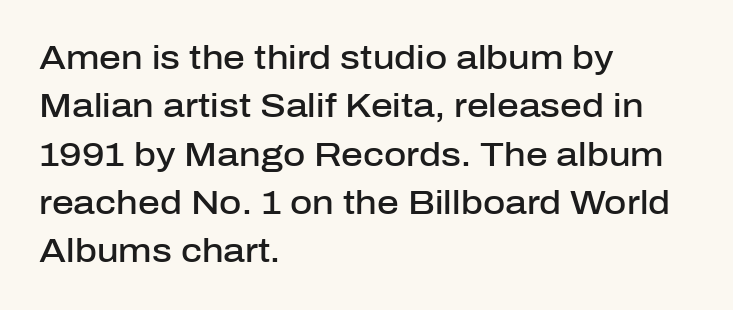
The image shows 34 px semibold sans-serif type, upright; set left-aligned, normal line spacing (1.42x), normal letter spacing, not underlined; low stroke contrast and a medium x-height.
